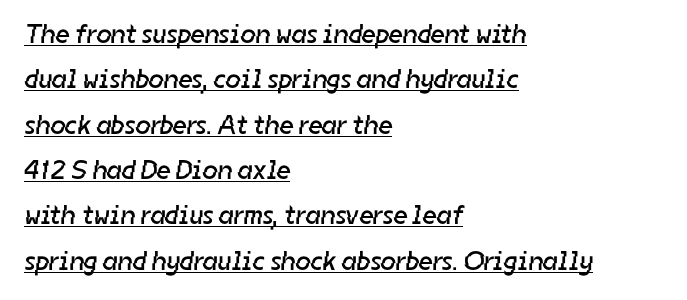
{"bold": "no", "underline": "yes", "align": "left", "line_spacing": "normal", "line_spacing_ratio": 1.68, "letter_spacing": "normal", "letter_spacing_em": 0.0, "glyph_px": 27}
